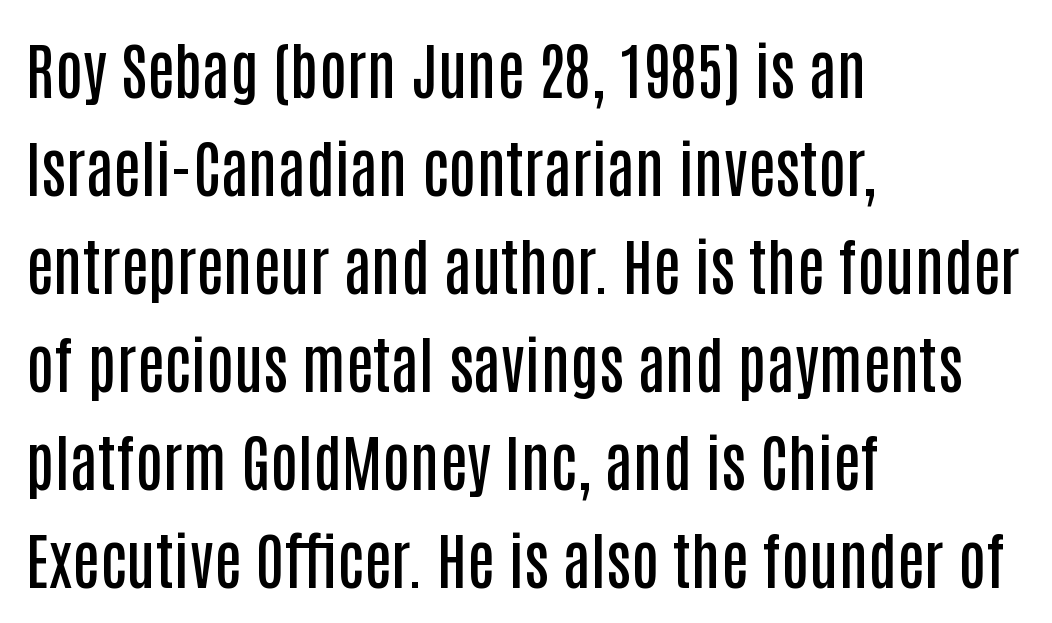
Q: Is the text bold? A: Semi-bold.
Q: Is the text italic (slanted)? A: No, it is upright.
Q: Is the typeface a serif or a sans-serif typeface? A: Sans-serif.
Q: Is the text underlined? A: No.
Q: How is the paragraph aligned? A: Left-aligned.
Q: Is the spacing between letters normal or unusually wide? A: Normal.
Q: Is the spacing between lines tight, normal or loose? A: Normal.
Q: Width (condensed, normal, or wide)? A: Condensed.
Q: Stroke contrast? A: Low.
Q: x-height? A: Large.
Q: Monospaced? A: No.
